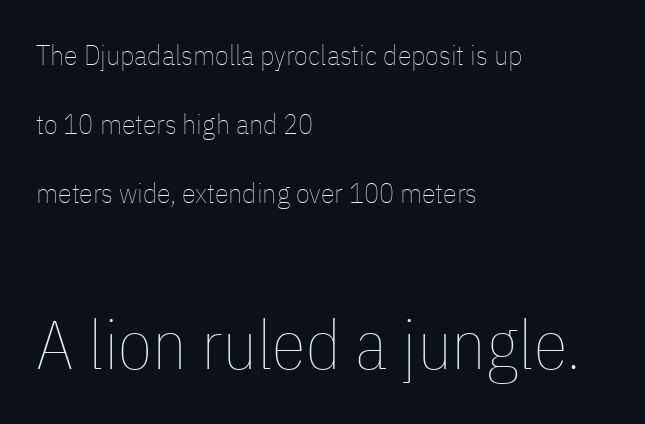
{"italic": "no", "bold": "no", "weight": "thin", "width": "condensed", "stroke_contrast": "low", "x_height": "medium", "monospaced": "no", "underline": "no", "align": "left", "line_spacing": "loose", "line_spacing_ratio": 2.46, "letter_spacing": "normal", "letter_spacing_em": 0.0, "larger_block": "second", "size_ratio": 2.46, "glyph_px": 69}
